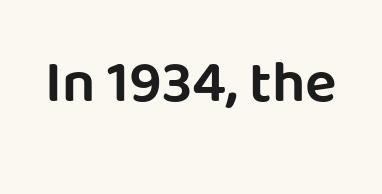
Here the glyphs are tracked normally, forming tight word shapes. A typesetter would mark this as roman, not italic. Serif or sans? Sans — the stroke terminals are bare. The face used here is proportionally spaced, like ordinary book or web type. Glance below the letters and you will spot only blank space.
